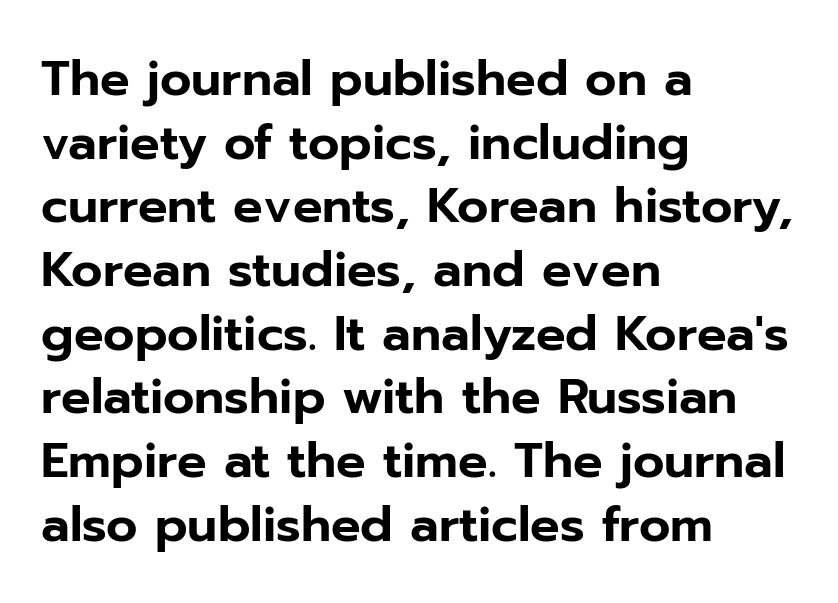
Q: Is the text italic (slanted)? A: No, it is upright.
Q: Is the typeface a serif or a sans-serif typeface? A: Sans-serif.
Q: Is the text underlined? A: No.
Q: How is the paragraph aligned? A: Left-aligned.
Q: Is the spacing between letters normal or unusually wide? A: Normal.
Q: Is the spacing between lines tight, normal or loose? A: Normal.
Q: Width (condensed, normal, or wide)? A: Normal.
Q: Stroke contrast? A: Low.
Q: x-height? A: Medium.
Q: Monospaced? A: No.
